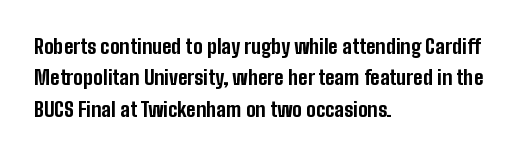
The image shows 20 px bold type, upright; set left-aligned, normal line spacing (1.57x), normal letter spacing, not underlined.
